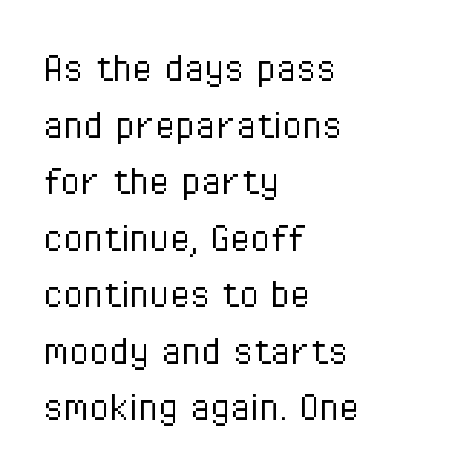
There is no visible air inserted between adjacent glyphs. Unlike a traditional serif, this face leaves its strokes unadorned. The typeface has the unassuming heft of standard copy or less. Each letter keeps its own natural width here, so spacing adapts to shape.
